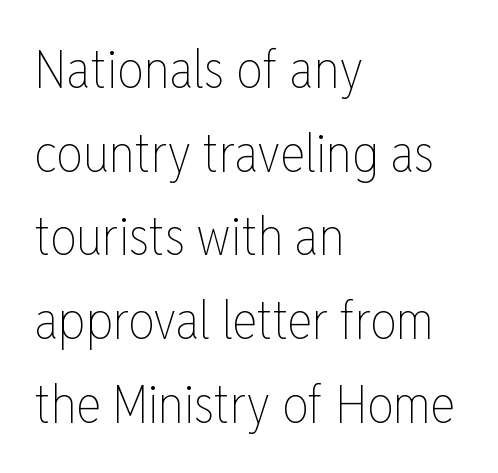
Alignment: flush left. If you measured baseline to baseline, you'd find a middling distance. A typesetter would call this zero additional tracking. Counters stay open thanks to moderate or lighter strokes.
